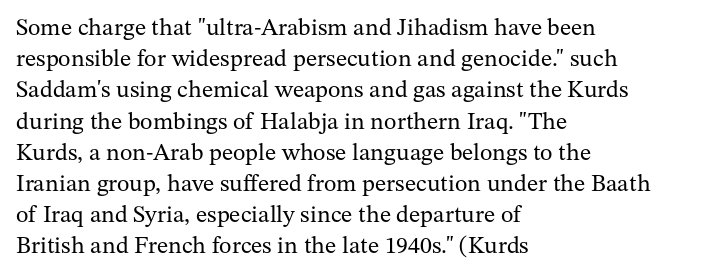
The image shows 24 px text type, upright; set left-aligned, normal line spacing (1.3x), normal letter spacing, not underlined.
